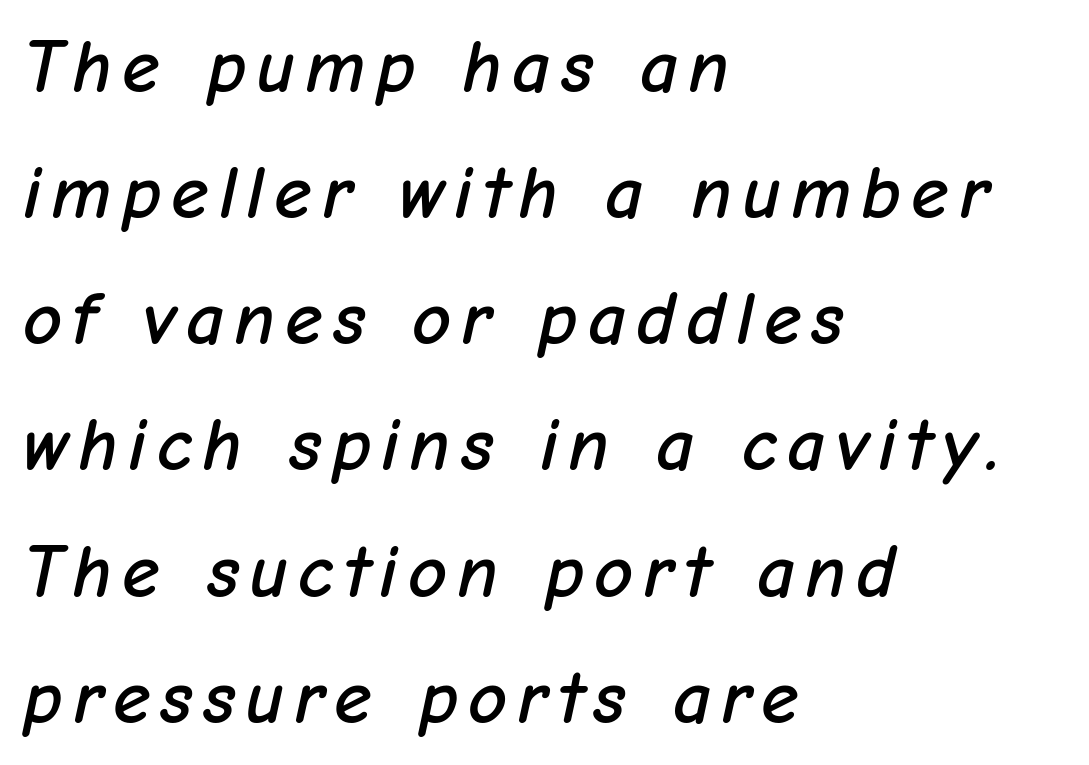
Rule under the text: the space is simply empty. The rendering applies a slant to the glyphs. Compared with a centered layout, this one pins lines to the left instead. One glance says typical: line gaps are just what's usual. This sample has the flowing, uneven cadence of proportional lettering.
